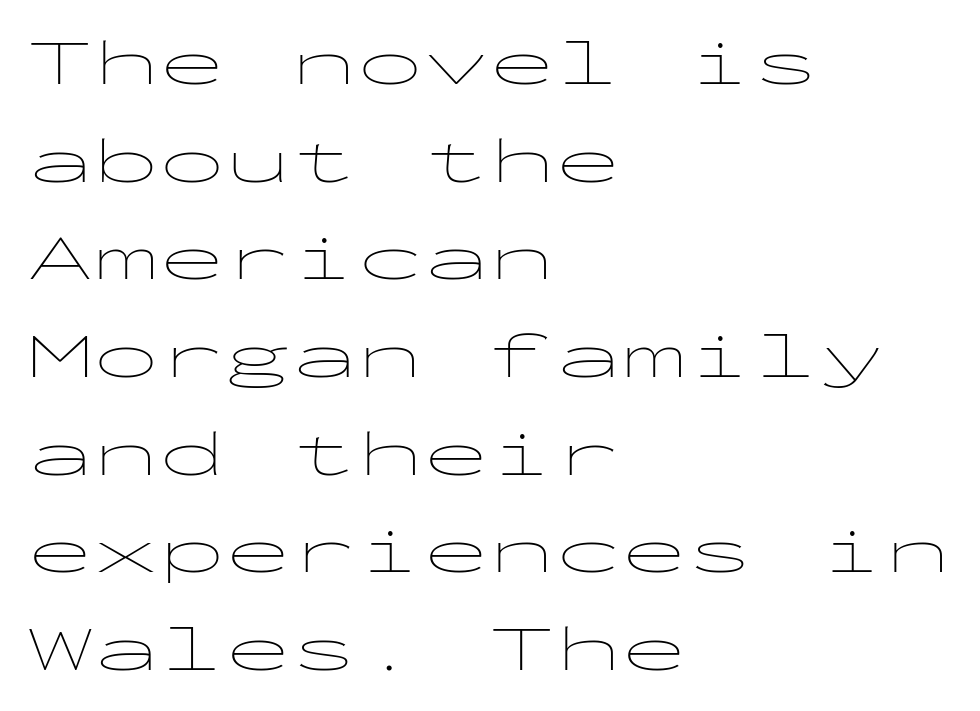
{"serif": "no", "italic": "no", "bold": "no", "weight": "thin", "width": "wide", "stroke_contrast": "low", "x_height": "medium", "monospaced": "yes", "underline": "no", "align": "left", "line_spacing": "normal", "line_spacing_ratio": 1.48, "letter_spacing": "normal", "letter_spacing_em": 0.0, "glyph_px": 66}
